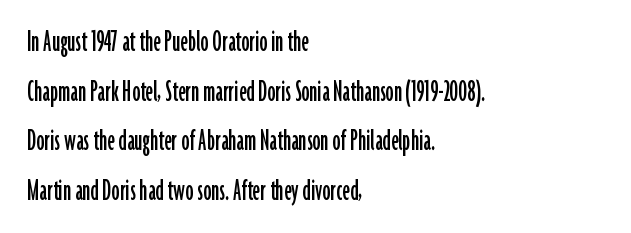
The image shows 32 px condensed sans-serif type, upright; set left-aligned, normal line spacing (1.55x), normal letter spacing, not underlined; low stroke contrast and a medium x-height.
